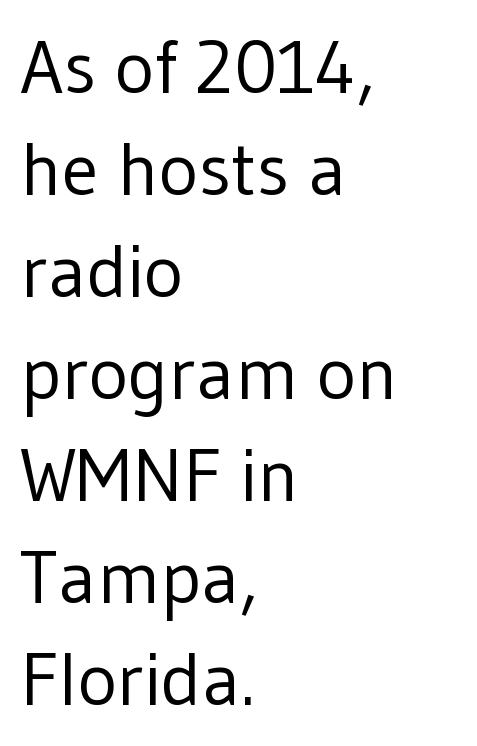
The image shows 75 px regular-weight sans-serif type, upright; set left-aligned, normal line spacing (1.36x), normal letter spacing, not underlined; low stroke contrast and a medium x-height.
